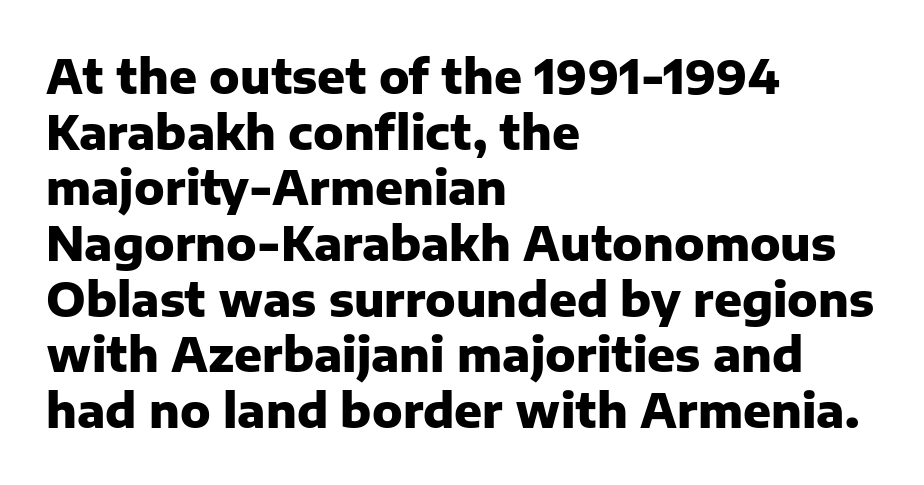
{"serif": "no", "italic": "no", "bold": "yes", "weight": "heavy", "width": "normal", "stroke_contrast": "low", "x_height": "medium", "monospaced": "no", "underline": "no", "align": "left", "line_spacing_ratio": 1.21, "letter_spacing": "normal", "letter_spacing_em": 0.0, "glyph_px": 46}
